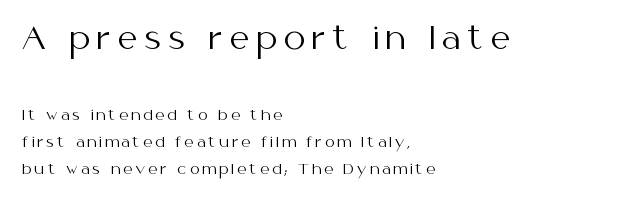
Q: Is the text bold? A: No.
Q: Is the text italic (slanted)? A: No, it is upright.
Q: Is the typeface a serif or a sans-serif typeface? A: Sans-serif.
Q: Is the text underlined? A: No.
Q: How is the paragraph aligned? A: Left-aligned.
Q: Is the spacing between letters normal or unusually wide? A: Unusually wide.
Q: Is the spacing between lines tight, normal or loose? A: Loose.
Q: Which block of text is set in a larger size, the first (top) or the second (bottom)? A: The first (top) one.
Q: Width (condensed, normal, or wide)? A: Normal.
Q: Stroke contrast? A: Medium.
Q: x-height? A: Medium.
Q: Monospaced? A: No.
